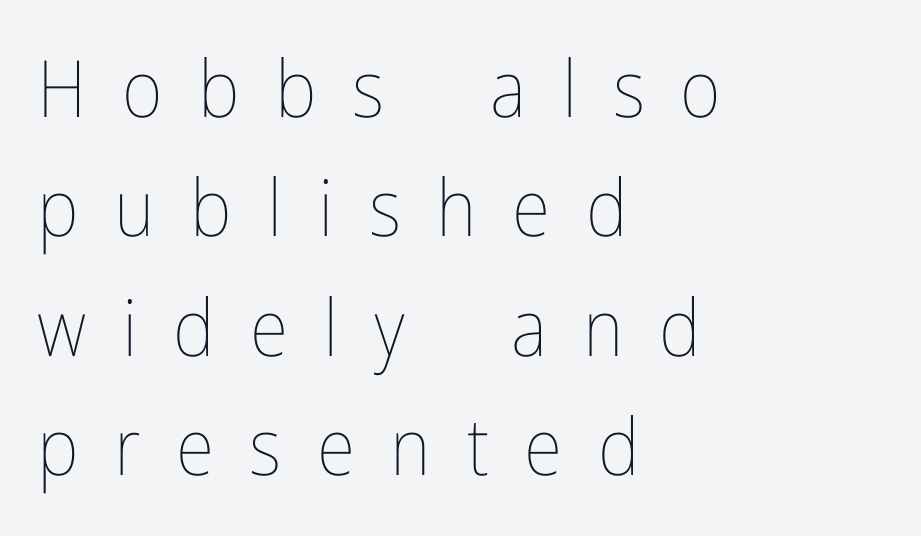
Q: Is the text bold? A: No.
Q: Is the text italic (slanted)? A: No, it is upright.
Q: Is the text underlined? A: No.
Q: How is the paragraph aligned? A: Left-aligned.
Q: Is the spacing between letters normal or unusually wide? A: Unusually wide.
Q: Is the spacing between lines tight, normal or loose? A: Normal.
Q: Width (condensed, normal, or wide)? A: Condensed.
Q: Stroke contrast? A: Low.
Q: x-height? A: Medium.
Q: Monospaced? A: No.
